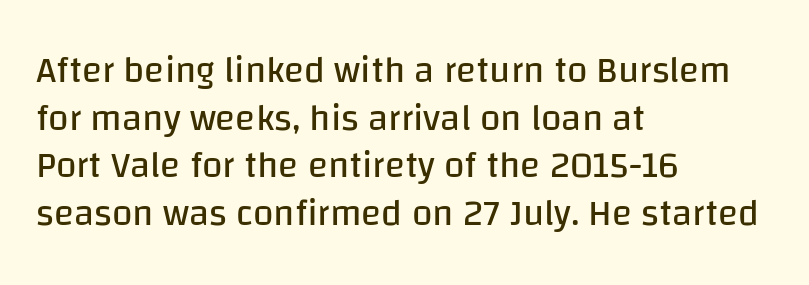
The image shows 37 px regular-weight sans-serif type, upright; set left-aligned, normal line spacing (1.29x), normal letter spacing, not underlined; low stroke contrast and a large x-height.
